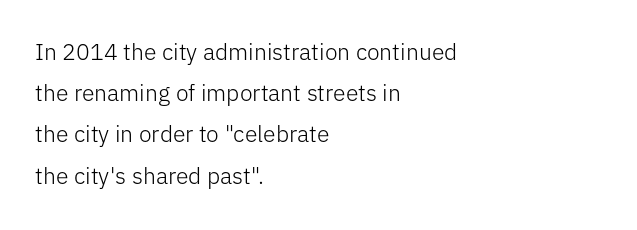
Do the letters lean? They stand straight. The gap between lines stays unmarked. Notice how the passage keeps a crisp vertical edge on the left only. These glyphs show unthickened strokes, regular width or finer. The type is set solid horizontally, with unmodified tracking.
